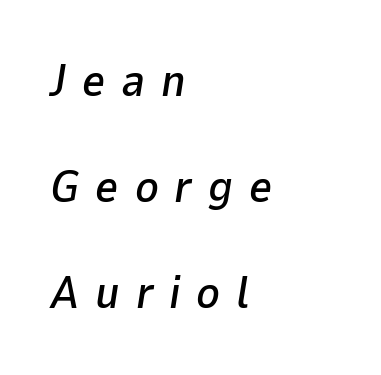
The image shows 45 px text type, italic (leaning right); set left-aligned, loose line spacing (2.36x), unusually wide letter spacing (+0.35 em), not underlined; low stroke contrast and a medium x-height.
